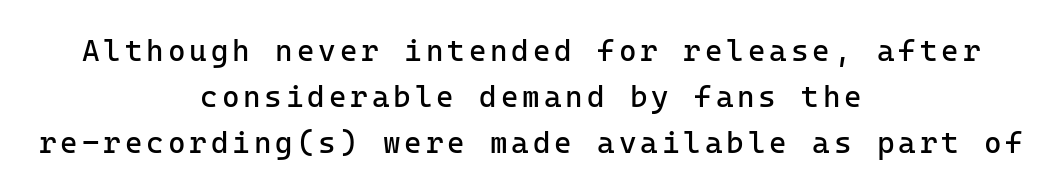
Q: Is the text bold? A: No.
Q: Is the text italic (slanted)? A: No, it is upright.
Q: Is the typeface a serif or a sans-serif typeface? A: Sans-serif.
Q: Is the text underlined? A: No.
Q: How is the paragraph aligned? A: Centered.
Q: Is the spacing between lines tight, normal or loose? A: Normal.
Q: Width (condensed, normal, or wide)? A: Normal.
Q: Stroke contrast? A: Low.
Q: x-height? A: Medium.
